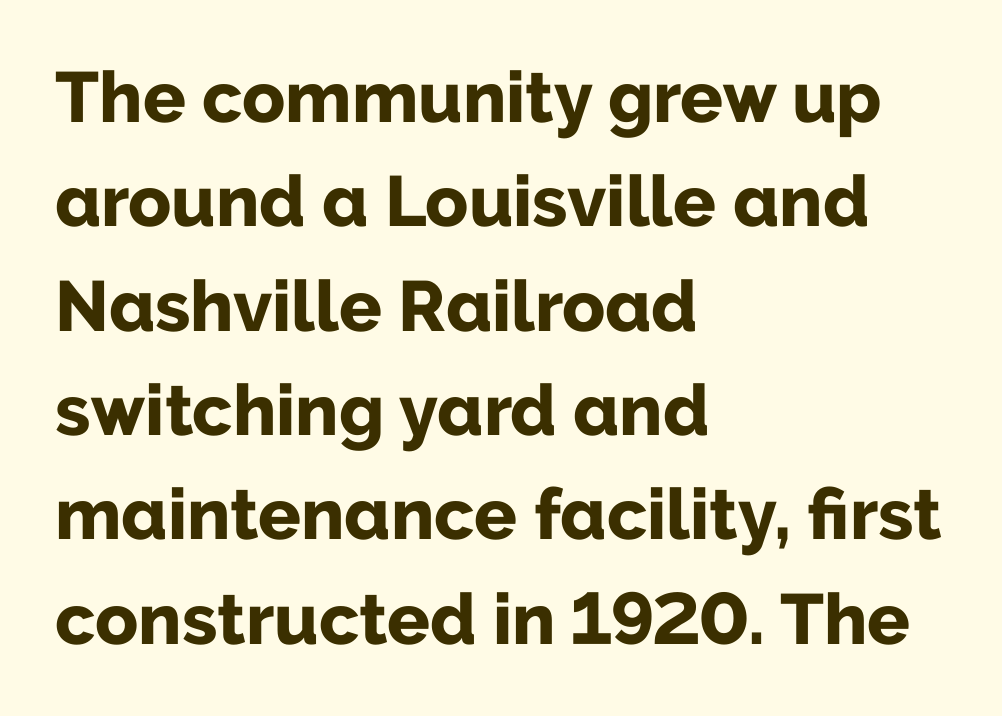
Q: Is the text bold? A: Yes.
Q: Is the text italic (slanted)? A: No, it is upright.
Q: Is the typeface a serif or a sans-serif typeface? A: Sans-serif.
Q: Is the text underlined? A: No.
Q: How is the paragraph aligned? A: Left-aligned.
Q: Is the spacing between letters normal or unusually wide? A: Normal.
Q: Is the spacing between lines tight, normal or loose? A: Normal.
Q: Width (condensed, normal, or wide)? A: Normal.
Q: Stroke contrast? A: Low.
Q: x-height? A: Medium.
Q: Monospaced? A: No.
